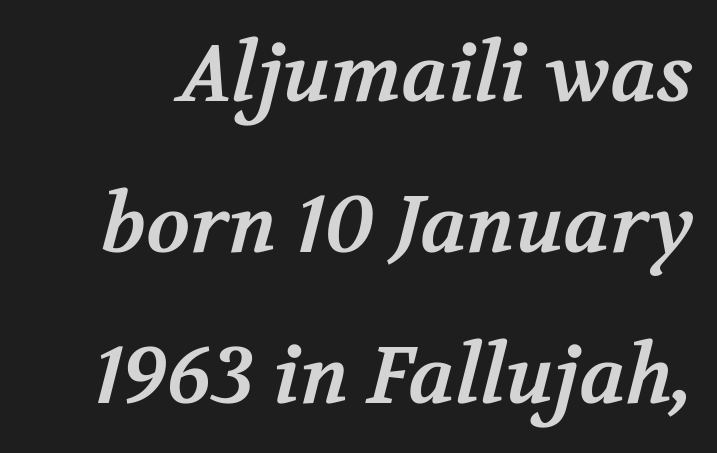
The rendering keeps characters at their native spacing. You could not count columns in this text — the font is proportionally spaced. Emphasis by weight is at full strength: bold. Are there feet on the stems? There are — it's a serif. The passage shown is not underscored anywhere.
